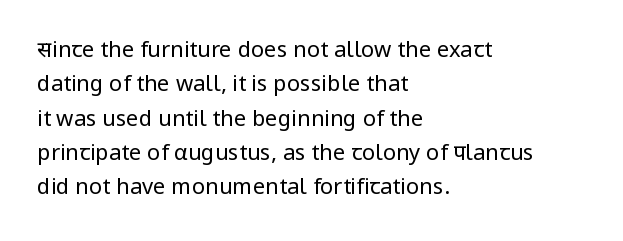
{"italic": "no", "bold": "no", "underline": "no", "align": "left", "line_spacing": "normal", "line_spacing_ratio": 1.56, "letter_spacing": "normal", "letter_spacing_em": 0.0, "glyph_px": 22}
